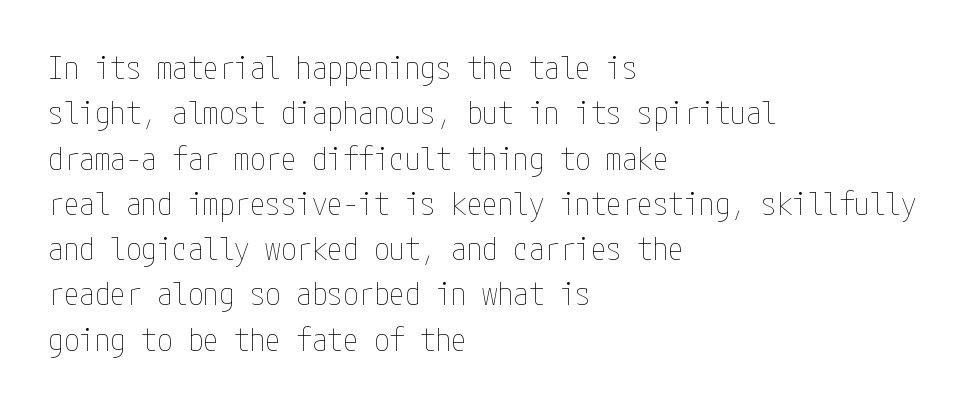
The image shows 31 px thin, condensed type, upright; set left-aligned, normal line spacing (1.46x), normal letter spacing, not underlined; low stroke contrast and a medium x-height.
